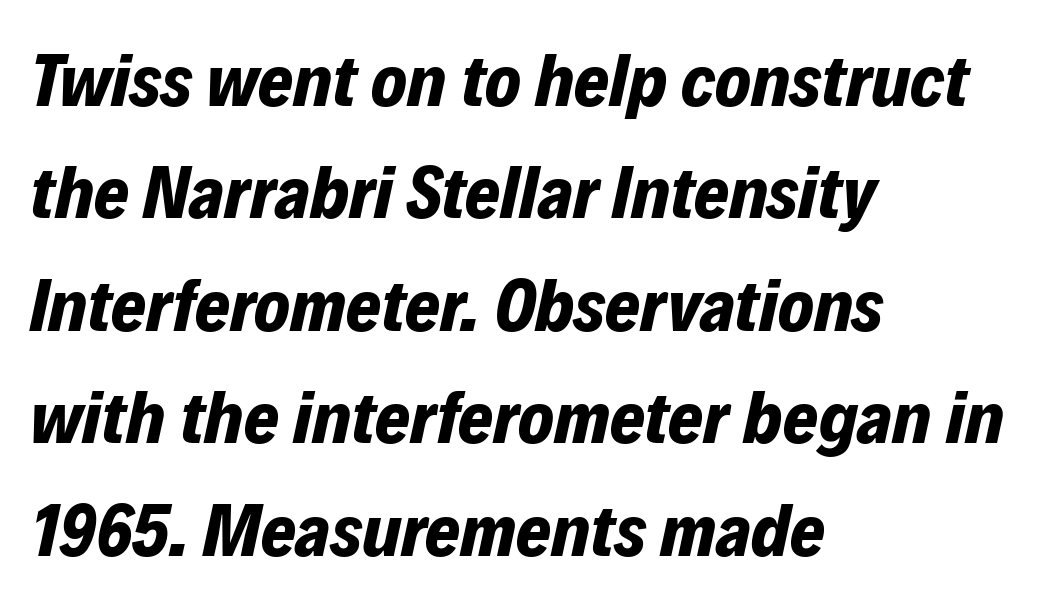
The passage shown is emphatically bold. Evenly set lines give the paragraph a standard silhouette. The baseline area is clear. The letters advance in unequal steps, a hallmark of proportional type.
